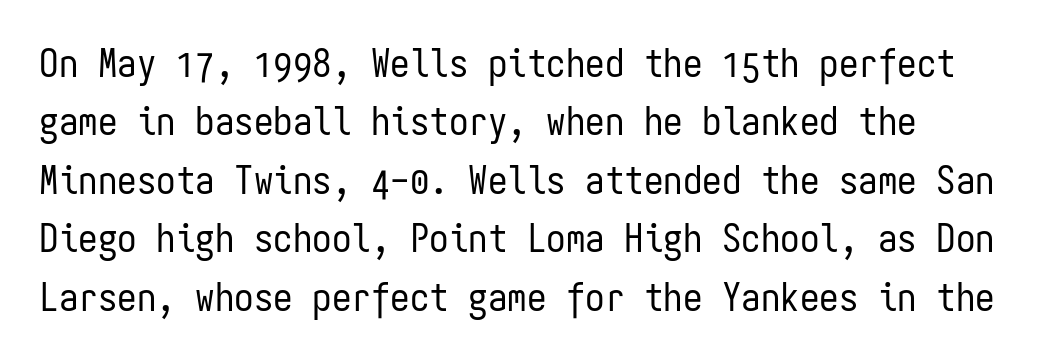
Q: Is the text bold? A: No.
Q: Is the text italic (slanted)? A: No, it is upright.
Q: Is the typeface a serif or a sans-serif typeface? A: Sans-serif.
Q: Is the text underlined? A: No.
Q: How is the paragraph aligned? A: Left-aligned.
Q: Is the spacing between letters normal or unusually wide? A: Normal.
Q: Is the spacing between lines tight, normal or loose? A: Normal.
Q: Width (condensed, normal, or wide)? A: Condensed.
Q: Stroke contrast? A: Low.
Q: x-height? A: Medium.
Q: Monospaced? A: Yes.
